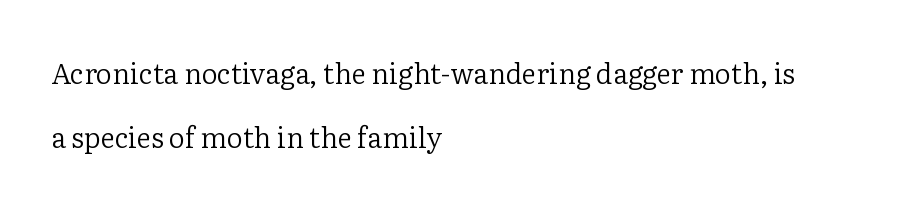
{"serif": "yes", "italic": "no", "bold": "no", "weight": "regular", "width": "normal", "stroke_contrast": "low", "x_height": "medium", "monospaced": "no", "underline": "no", "align": "left", "line_spacing": "loose", "line_spacing_ratio": 2.3, "letter_spacing": "normal", "letter_spacing_em": 0.0, "glyph_px": 28}
